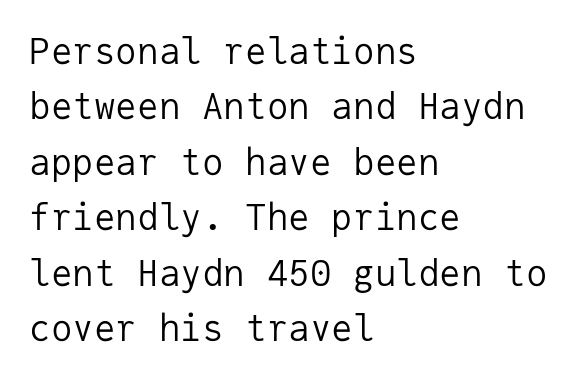
Notice how the passage keeps a crisp vertical edge on the left only. The passage shown has conventional tracking throughout. How would I describe the line gaps? Plain and ordinary. The passage shown is not underscored anywhere.
